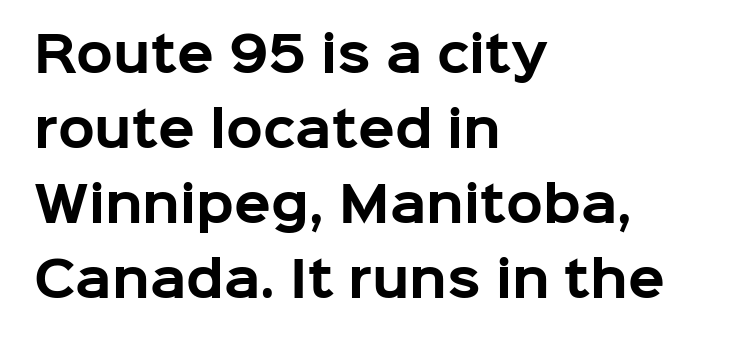
{"serif": "no", "italic": "no", "bold": "yes", "weight": "bold", "width": "normal", "stroke_contrast": "low", "x_height": "medium", "monospaced": "no", "underline": "no", "align": "left", "line_spacing": "normal", "line_spacing_ratio": 1.56, "letter_spacing": "normal", "letter_spacing_em": 0.0, "glyph_px": 48}
